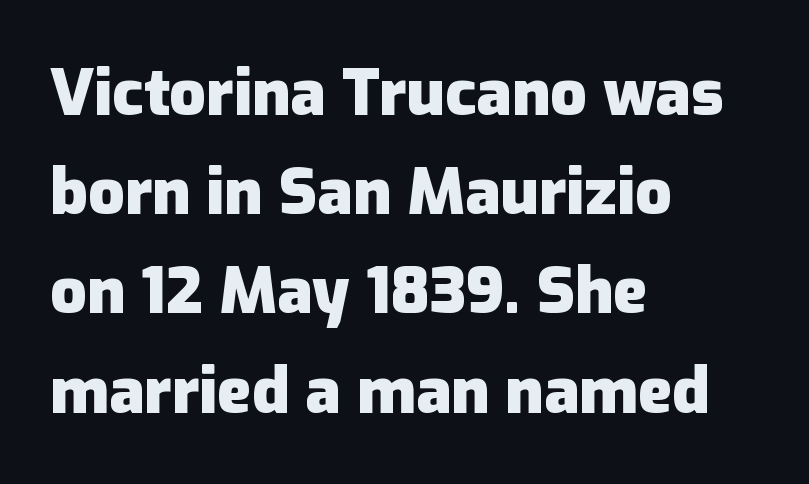
{"serif": "no", "italic": "no", "bold": "yes", "weight": "heavy", "width": "normal", "stroke_contrast": "low", "x_height": "medium", "monospaced": "no", "underline": "no", "align": "left", "line_spacing": "normal", "line_spacing_ratio": 1.55, "letter_spacing": "normal", "letter_spacing_em": 0.0, "glyph_px": 64}
